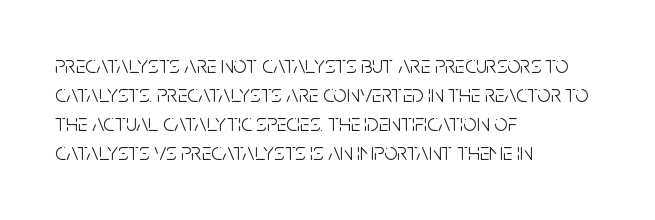
Q: Is the text bold? A: No.
Q: Is the text italic (slanted)? A: No, it is upright.
Q: Is the text underlined? A: No.
Q: How is the paragraph aligned? A: Left-aligned.
Q: Is the spacing between letters normal or unusually wide? A: Normal.
